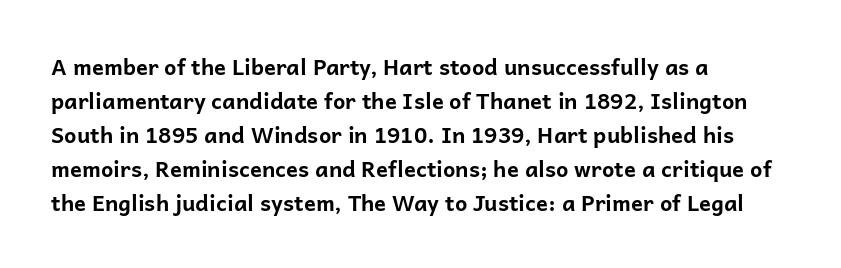
The lettering holds an erect, upright posture throughout. No word sits above an underline. Thick stems and heavy bowls — unmistakably bold. How are the letters spaced? Ordinarily, with no added tracking. Line beginnings align vertically; line endings do not.
